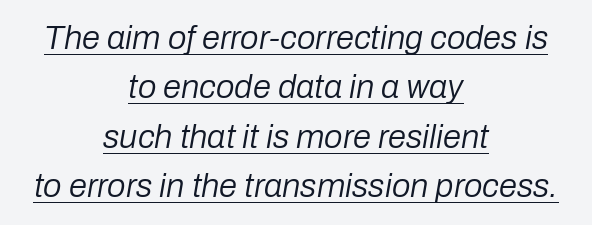
{"italic": "yes", "lean": "right", "slant_degrees": 10, "bold": "no", "weight": "regular", "width": "normal", "stroke_contrast": "low", "x_height": "medium", "monospaced": "no", "underline": "yes", "align": "center", "line_spacing": "normal", "line_spacing_ratio": 1.5, "letter_spacing": "normal", "letter_spacing_em": 0.0, "glyph_px": 33}
